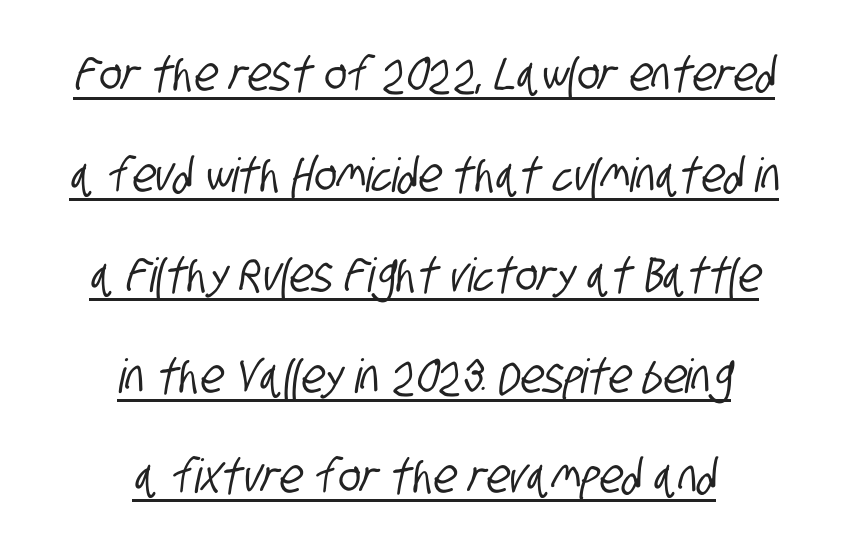
The image shows 47 px condensed sans-serif type; set centered, loose line spacing (2.14x), normal letter spacing, underlined; low stroke contrast and a large x-height.
